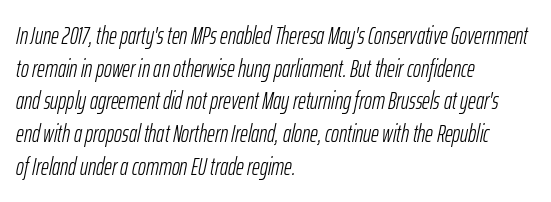
The glyphs are unaccompanied by any horizontal stroke below them. Leading: standard. The typeface has the unassuming heft of standard copy or less. These lines stack with their left ends in a neat column.
